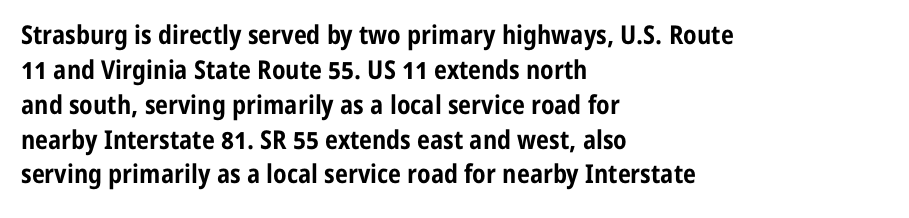
Q: Is the text bold? A: Yes.
Q: Is the text italic (slanted)? A: No, it is upright.
Q: Is the text underlined? A: No.
Q: How is the paragraph aligned? A: Left-aligned.
Q: Is the spacing between letters normal or unusually wide? A: Normal.
Q: Is the spacing between lines tight, normal or loose? A: Normal.
